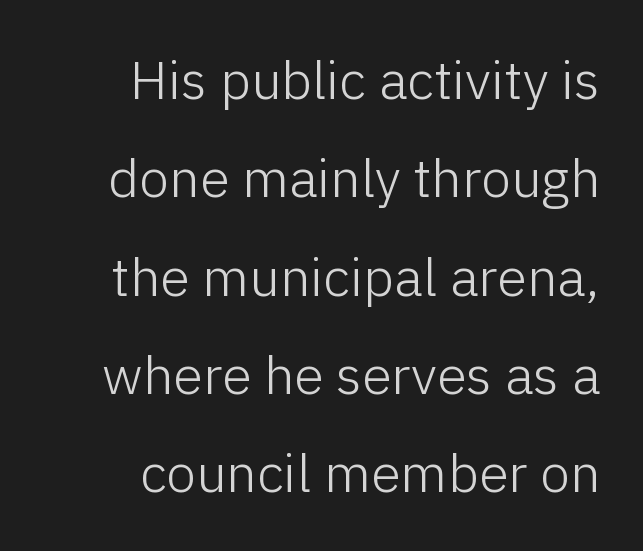
The image shows 54 px light sans-serif type, upright; set right-aligned, line spacing 1.82x, normal letter spacing, not underlined; low stroke contrast and a medium x-height.
